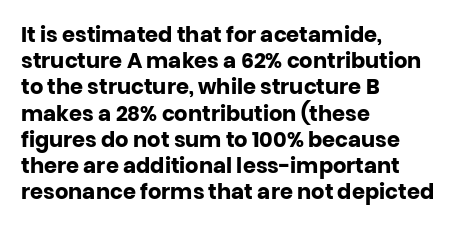
{"italic": "no", "bold": "yes", "underline": "no", "align": "left", "line_spacing": "normal", "line_spacing_ratio": 1.25, "letter_spacing": "normal", "letter_spacing_em": 0.0, "glyph_px": 21}
